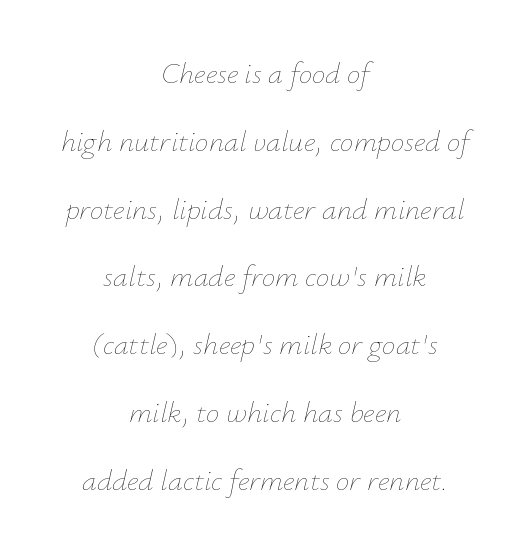
Q: Is the text bold? A: No.
Q: Is the text italic (slanted)? A: Yes, it leans right by about 12 degrees.
Q: Is the text underlined? A: No.
Q: How is the paragraph aligned? A: Centered.
Q: Is the spacing between letters normal or unusually wide? A: Normal.
Q: Is the spacing between lines tight, normal or loose? A: Loose.
Q: Width (condensed, normal, or wide)? A: Normal.
Q: Stroke contrast? A: Low.
Q: x-height? A: Small.
Q: Monospaced? A: No.
